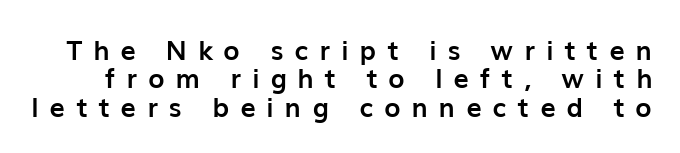
{"italic": "no", "bold": "yes", "underline": "no", "line_spacing": "tight", "line_spacing_ratio": 1.05, "letter_spacing": "wide", "letter_spacing_em": 0.42, "glyph_px": 27}
